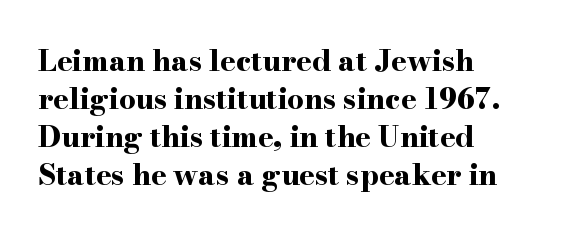
Q: Is the text bold? A: Yes.
Q: Is the text italic (slanted)? A: No, it is upright.
Q: Is the typeface a serif or a sans-serif typeface? A: Serif.
Q: Is the text underlined? A: No.
Q: How is the paragraph aligned? A: Left-aligned.
Q: Is the spacing between letters normal or unusually wide? A: Normal.
Q: Is the spacing between lines tight, normal or loose? A: Normal.
Q: Width (condensed, normal, or wide)? A: Wide.
Q: Stroke contrast? A: High.
Q: x-height? A: Small.
Q: Monospaced? A: No.
